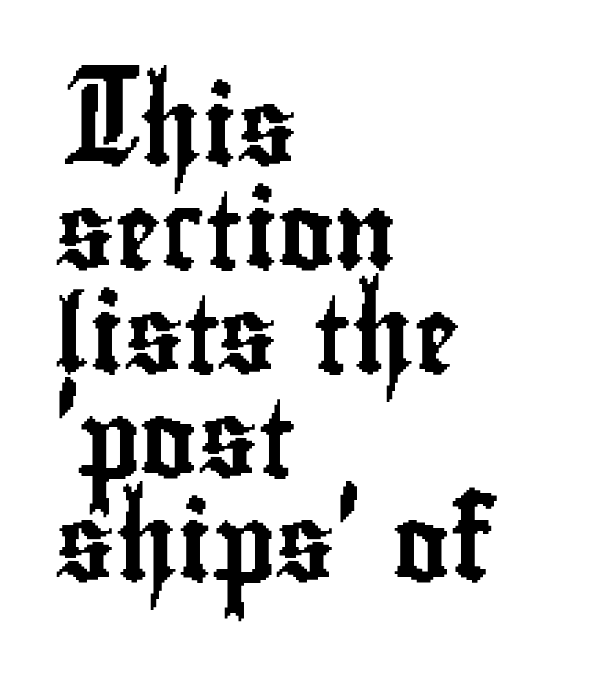
{"serif": "no", "italic": "no", "width": "condensed", "stroke_contrast": "low", "x_height": "small", "monospaced": "no", "underline": "no", "align": "left", "line_spacing": "normal", "line_spacing_ratio": 1.35, "letter_spacing": "normal", "letter_spacing_em": 0.0, "glyph_px": 77}
